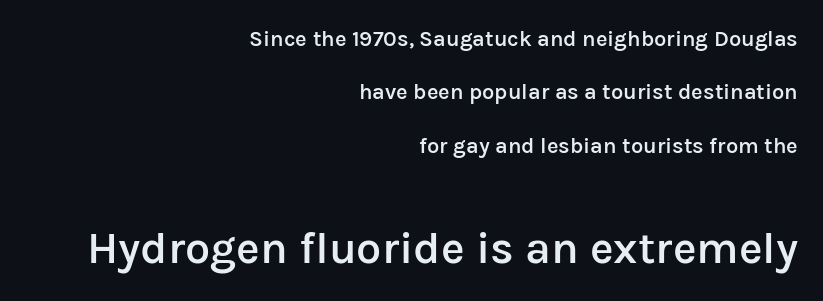
The passage shown is typeset with a sans-serif family. Inter-character spacing is left at the font's built-in metrics. Spacing verdict: proportional, widths tailored to each character. Every letter is mildly thick-stroked: semibold rather than bold.
